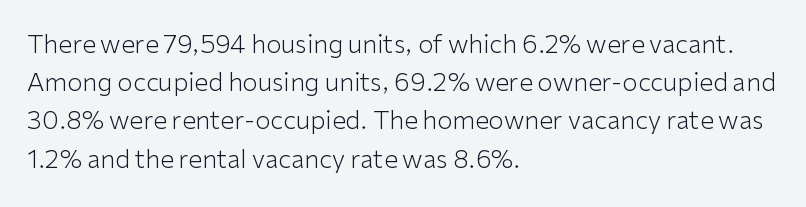
The glyphs are unaccompanied by any horizontal stroke below them. Posture: vertical. These lines keep a tight, regular rhythm from letter to letter. Interline gaps are of average width in this sample. The paragraph shown leans on its left margin.
